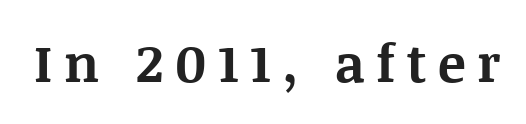
Classification — serif. Each letter keeps its own natural width here, so spacing adapts to shape. Does the weight exceed regular? Yes, all the way to bold. A bare baseline throughout the passage.
